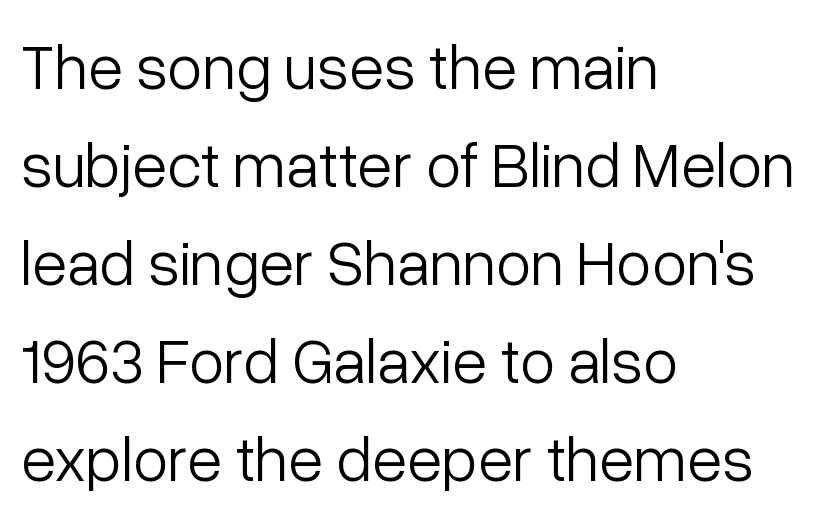
{"serif": "no", "italic": "no", "bold": "no", "weight": "light", "width": "normal", "stroke_contrast": "low", "x_height": "medium", "monospaced": "no", "underline": "no", "align": "left", "line_spacing": "normal", "line_spacing_ratio": 1.53, "letter_spacing": "normal", "letter_spacing_em": 0.0, "glyph_px": 64}
